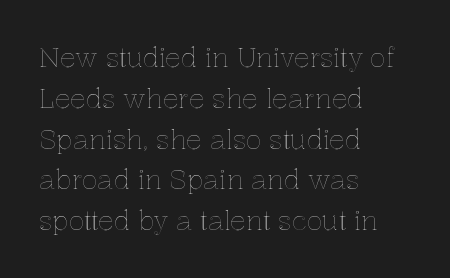
{"italic": "no", "underline": "no", "align": "left", "line_spacing": "normal", "line_spacing_ratio": 1.57, "letter_spacing": "normal", "letter_spacing_em": 0.0, "glyph_px": 26}
